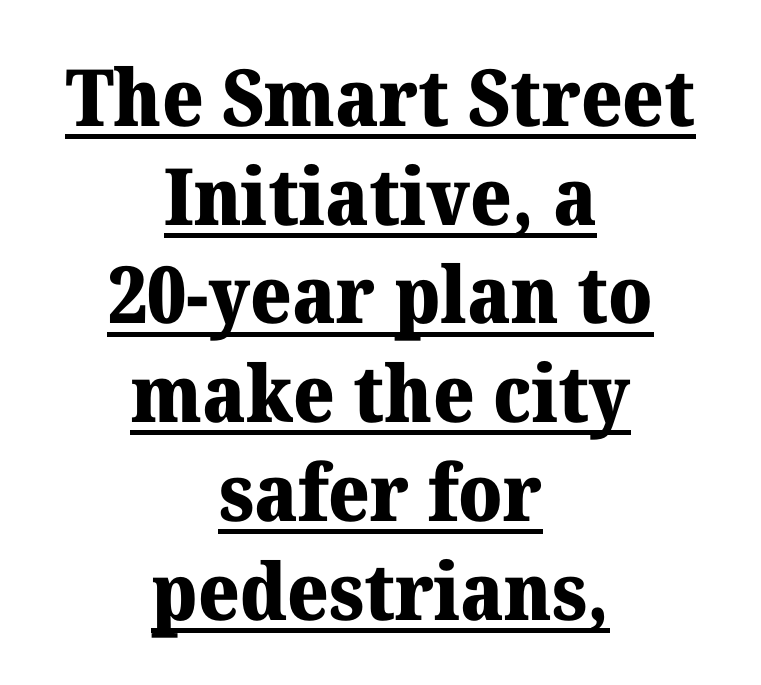
Q: Is the text bold? A: Yes.
Q: Is the text italic (slanted)? A: No, it is upright.
Q: Is the typeface a serif or a sans-serif typeface? A: Serif.
Q: Is the text underlined? A: Yes.
Q: How is the paragraph aligned? A: Centered.
Q: Is the spacing between letters normal or unusually wide? A: Normal.
Q: Is the spacing between lines tight, normal or loose? A: Normal.
Q: Width (condensed, normal, or wide)? A: Normal.
Q: Stroke contrast? A: Medium.
Q: x-height? A: Medium.
Q: Monospaced? A: No.
